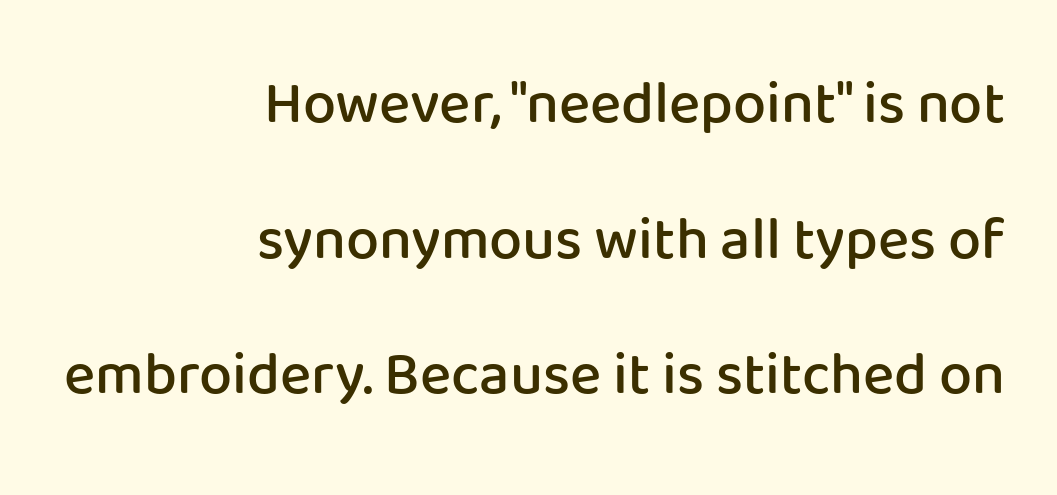
In terms of posture, this sample is upright. Reading down the column, the eye jumps a long way to each next line. The passage is arranged like a letterhead date or caption credit — flush right. Think of a printed novel: that variable character pitch is what you see here. Check under the words: just untouched page.
